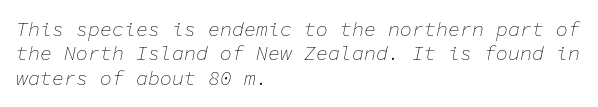
The image shows 20 px text type, italic (leaning right); set left-aligned, line spacing 1.22x, normal letter spacing, not underlined.
